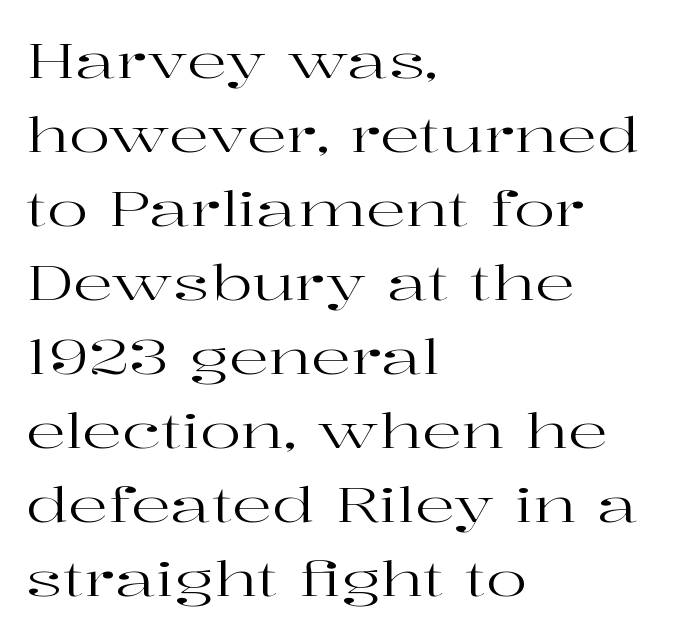
This is not heavy type; no bold has been used. Honestly, there is no underline to notice here at all. Tracking value appears to be zero — textbook default spacing. Is this a fixed-width face? No — the glyphs have proportional, varying widths. Normally led — the rows are evenly, conventionally spaced.
